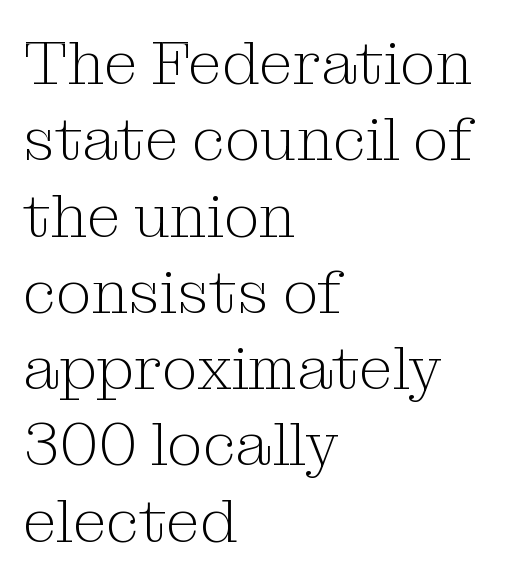
Q: Is the text bold? A: No.
Q: Is the text italic (slanted)? A: No, it is upright.
Q: Is the typeface a serif or a sans-serif typeface? A: Serif.
Q: Is the text underlined? A: No.
Q: How is the paragraph aligned? A: Left-aligned.
Q: Is the spacing between letters normal or unusually wide? A: Normal.
Q: Width (condensed, normal, or wide)? A: Normal.
Q: Stroke contrast? A: Medium.
Q: x-height? A: Medium.
Q: Monospaced? A: No.
